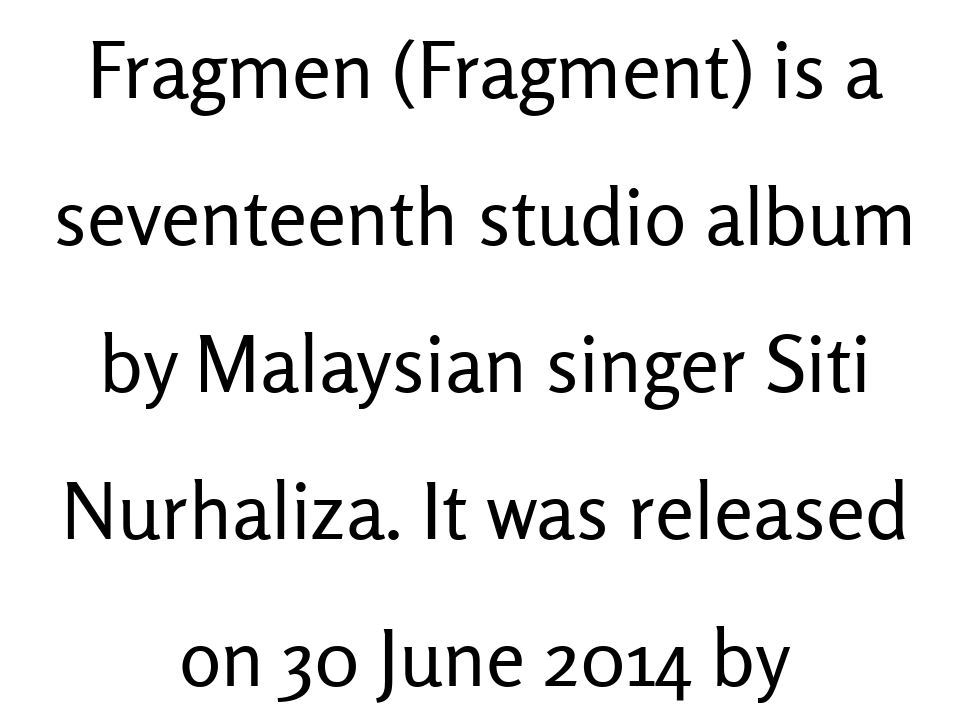
Q: Is the text bold? A: No.
Q: Is the text italic (slanted)? A: No, it is upright.
Q: Is the typeface a serif or a sans-serif typeface? A: Sans-serif.
Q: Is the text underlined? A: No.
Q: How is the paragraph aligned? A: Centered.
Q: Is the spacing between letters normal or unusually wide? A: Normal.
Q: Width (condensed, normal, or wide)? A: Normal.
Q: Stroke contrast? A: Low.
Q: x-height? A: Medium.
Q: Monospaced? A: No.
